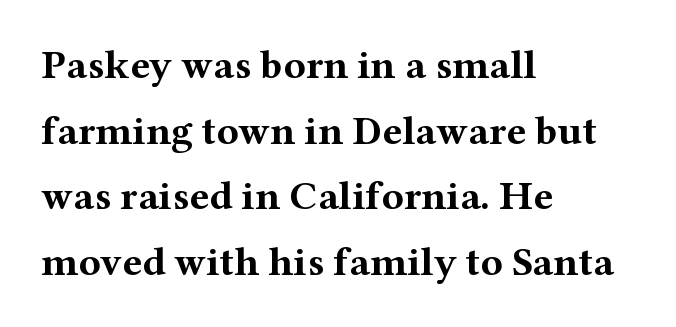
The image shows 41 px bold, wide serif type, upright; set left-aligned, normal line spacing (1.6x), normal letter spacing, not underlined; medium stroke contrast and a medium x-height.
